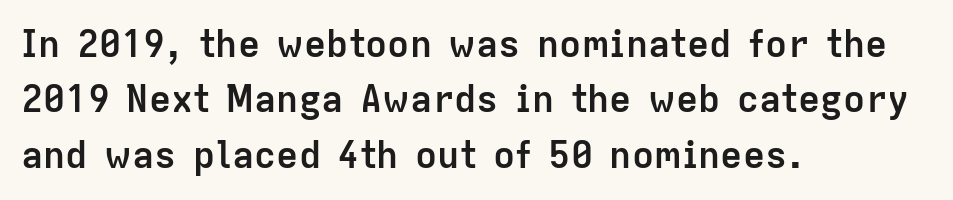
The image shows 37 px semibold sans-serif type, upright; set left-aligned, normal line spacing (1.5x), normal letter spacing, not underlined; low stroke contrast and a medium x-height.
